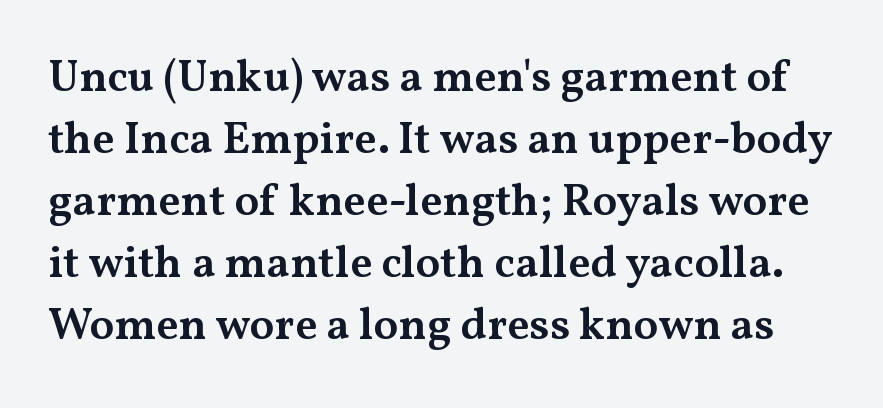
The image shows 45 px semibold, wide serif type, upright; set normal line spacing (1.38x), normal letter spacing, not underlined; medium stroke contrast and a medium x-height.
